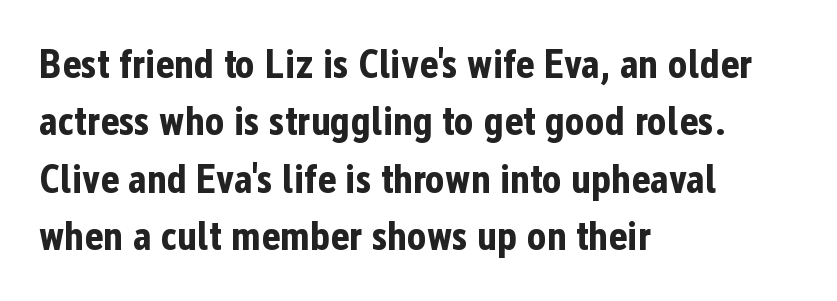
{"serif": "no", "italic": "no", "bold": "yes", "weight": "bold", "width": "condensed", "stroke_contrast": "low", "x_height": "medium", "monospaced": "no", "underline": "no", "align": "left", "line_spacing": "normal", "line_spacing_ratio": 1.4, "letter_spacing": "normal", "letter_spacing_em": 0.0, "glyph_px": 41}
